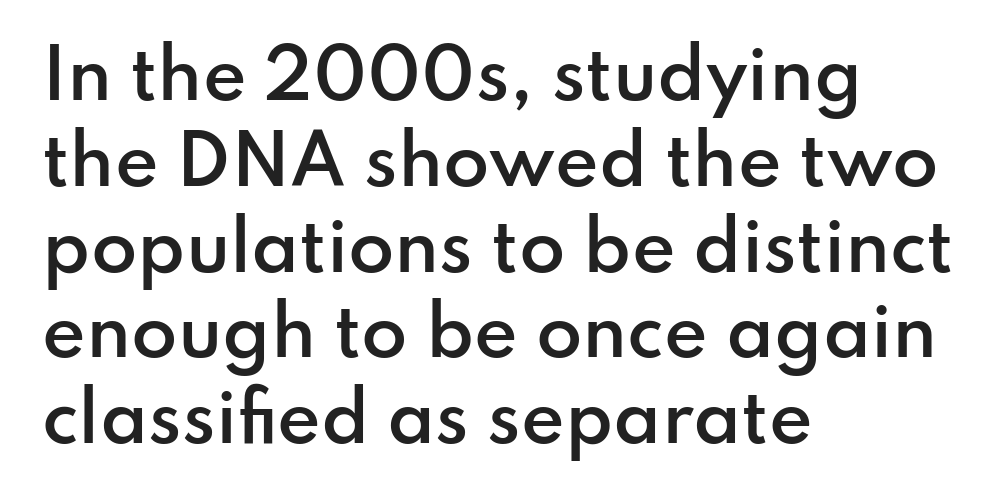
{"serif": "no", "italic": "no", "bold": "semi", "weight": "semibold", "width": "normal", "stroke_contrast": "low", "x_height": "small", "monospaced": "no", "underline": "no", "align": "left", "line_spacing": "normal", "line_spacing_ratio": 1.28, "letter_spacing": "normal", "letter_spacing_em": 0.0, "glyph_px": 67}
